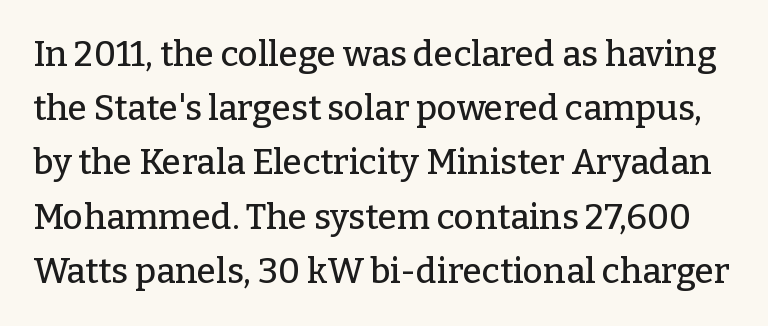
Character widths vary here, with narrow letters taking less room than wide ones. Characters remain perfectly vertical along every line. This sample keeps an unexceptional amount of space between lines. Each word holds together tightly as a unit, with standard inter-letter gaps. Old-style or modern, the face here clearly has serifs.
